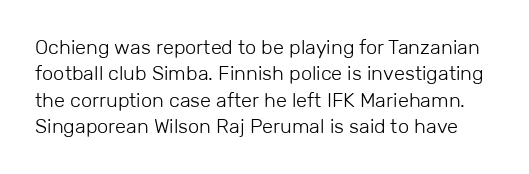
Vertical stems look standard width or narrower in stroke. Each row of text sits above clean, open space. Line spacing here is normal. There is no visible air inserted between adjacent glyphs. The specimen reads as upright at a glance.
